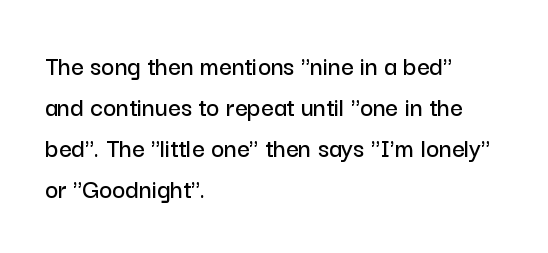
In terms of letterform style, serifs are entirely absent. This sample has the flowing, uneven cadence of proportional lettering. Ascenders rise straight up at ninety degrees. In terms of leading, this rendering sits right in the middle. Lines of text with bare space underneath.
